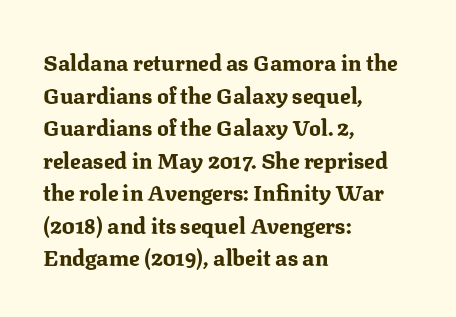
{"italic": "no", "bold": "yes", "underline": "no", "align": "left", "line_spacing": "normal", "line_spacing_ratio": 1.48, "letter_spacing": "normal", "letter_spacing_em": 0.0, "glyph_px": 22}
